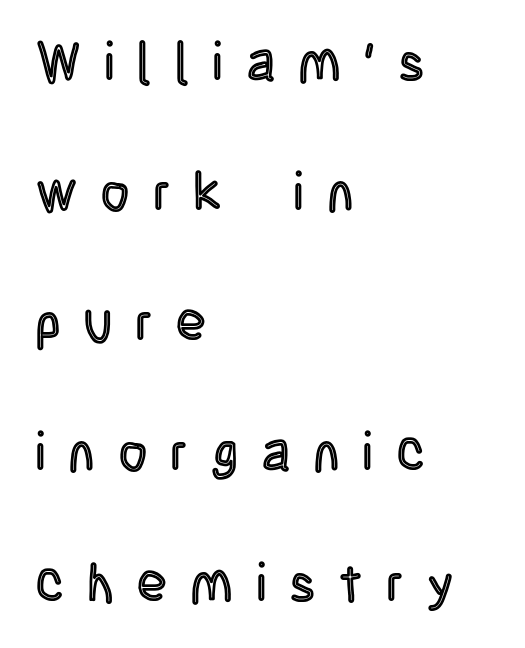
Q: Is the text italic (slanted)? A: No, it is upright.
Q: Is the text underlined? A: No.
Q: How is the paragraph aligned? A: Left-aligned.
Q: Is the spacing between letters normal or unusually wide? A: Unusually wide.
Q: Is the spacing between lines tight, normal or loose? A: Loose.
Q: Width (condensed, normal, or wide)? A: Condensed.
Q: x-height? A: Large.
Q: Monospaced? A: No.
